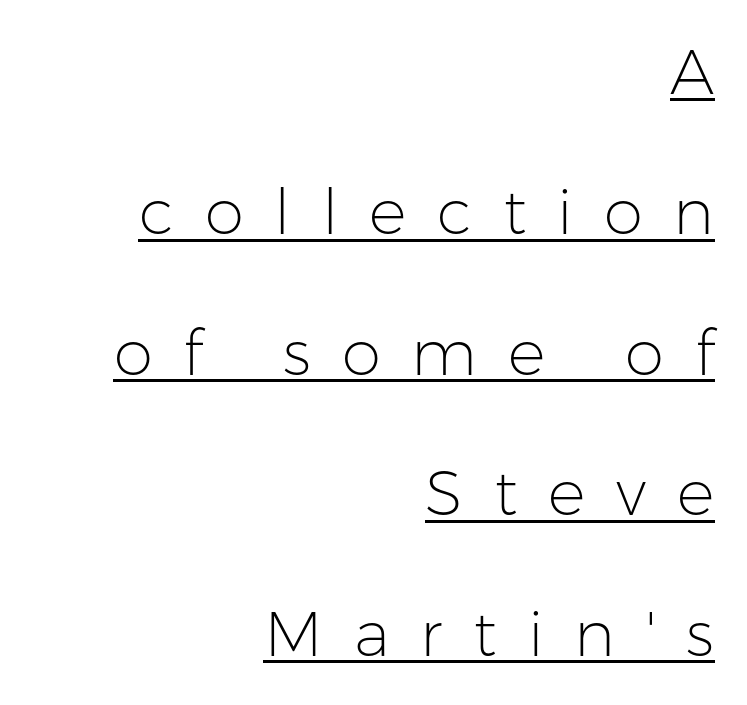
The face used here is rendered with a markedly widened letterfit. Has an underline been added? It has. Looks like regular typesetting: each glyph gets only the width it needs. Every character sits straight up, as roman type does. Loosely led — the rows are spread out. Nope, no serifs anywhere on these letters.
